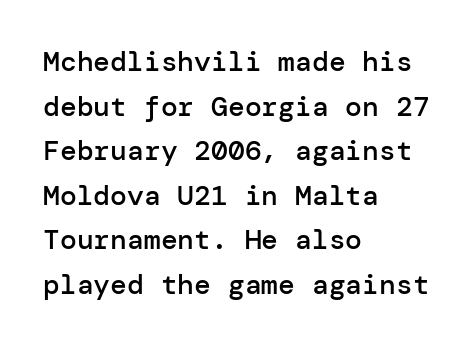
The image shows 28 px semibold sans-serif type, upright; set left-aligned, normal line spacing (1.59x), normal letter spacing, not underlined; low stroke contrast and a medium x-height.
